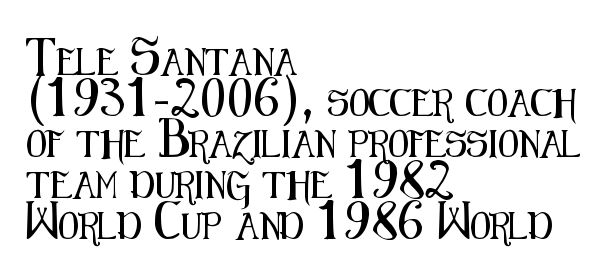
Q: Is the text italic (slanted)? A: No, it is upright.
Q: Is the text underlined? A: No.
Q: How is the paragraph aligned? A: Left-aligned.
Q: Is the spacing between letters normal or unusually wide? A: Normal.
Q: Is the spacing between lines tight, normal or loose? A: Normal.
